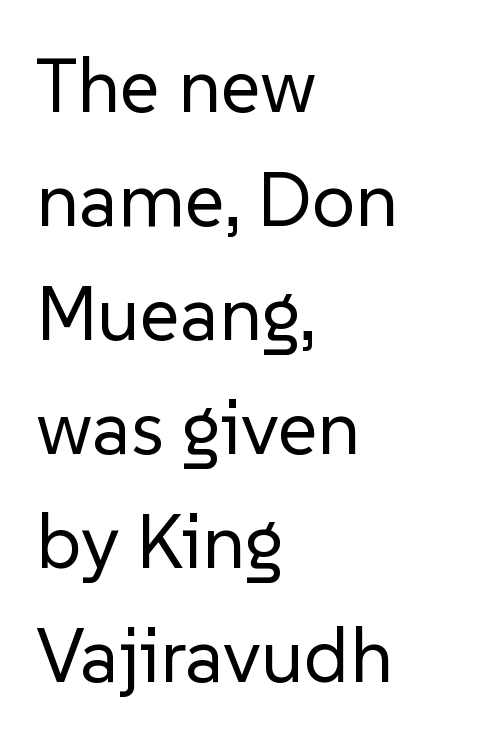
{"serif": "no", "italic": "no", "bold": "no", "weight": "regular", "width": "normal", "stroke_contrast": "low", "x_height": "medium", "monospaced": "no", "underline": "no", "align": "left", "line_spacing": "normal", "line_spacing_ratio": 1.48, "letter_spacing": "normal", "letter_spacing_em": 0.0, "glyph_px": 77}
